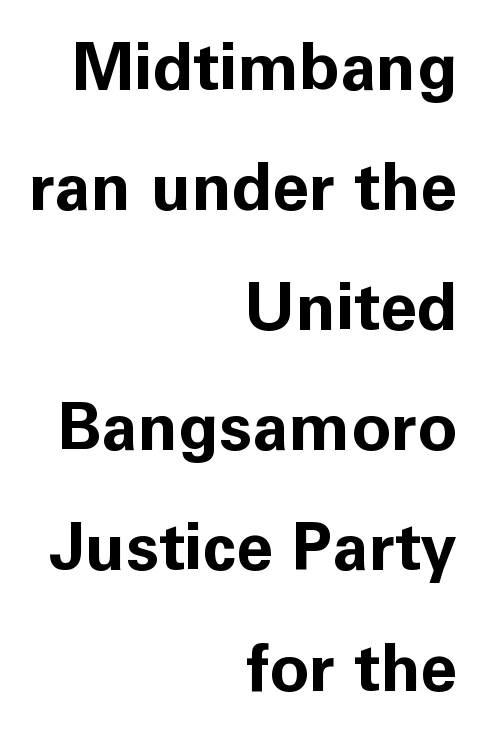
Q: Is the text bold? A: Yes.
Q: Is the text italic (slanted)? A: No, it is upright.
Q: Is the typeface a serif or a sans-serif typeface? A: Sans-serif.
Q: Is the text underlined? A: No.
Q: How is the paragraph aligned? A: Right-aligned.
Q: Is the spacing between letters normal or unusually wide? A: Normal.
Q: Width (condensed, normal, or wide)? A: Normal.
Q: Stroke contrast? A: Low.
Q: x-height? A: Medium.
Q: Monospaced? A: No.
